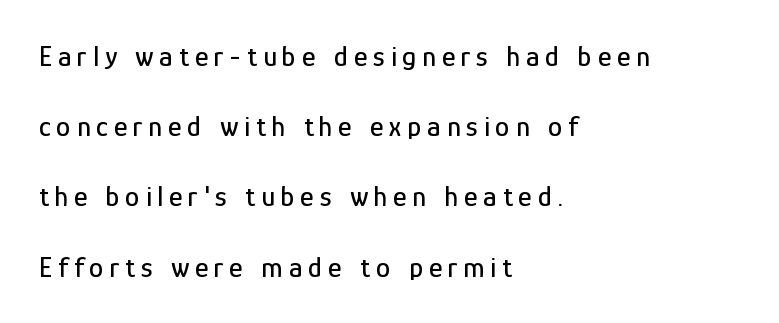
The image shows 29 px condensed sans-serif type, upright; set left-aligned, loose line spacing (2.42x), unusually wide letter spacing (+0.2 em), not underlined; low stroke contrast and a medium x-height.
